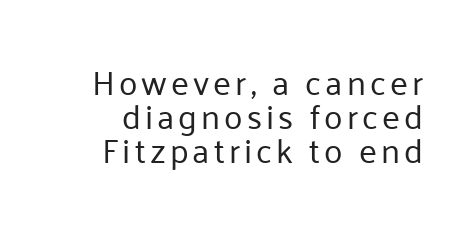
{"serif": "no", "italic": "no", "bold": "no", "weight": "regular", "width": "normal", "stroke_contrast": "low", "x_height": "medium", "monospaced": "no", "underline": "no", "line_spacing": "tight", "line_spacing_ratio": 1.0, "glyph_px": 34}
